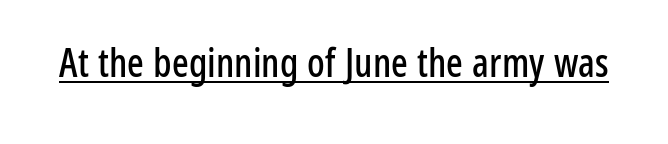
Q: Is the text italic (slanted)? A: No, it is upright.
Q: Is the typeface a serif or a sans-serif typeface? A: Sans-serif.
Q: Is the text underlined? A: Yes.
Q: Is the spacing between letters normal or unusually wide? A: Normal.
Q: Width (condensed, normal, or wide)? A: Condensed.
Q: Stroke contrast? A: Low.
Q: x-height? A: Medium.
Q: Monospaced? A: No.
